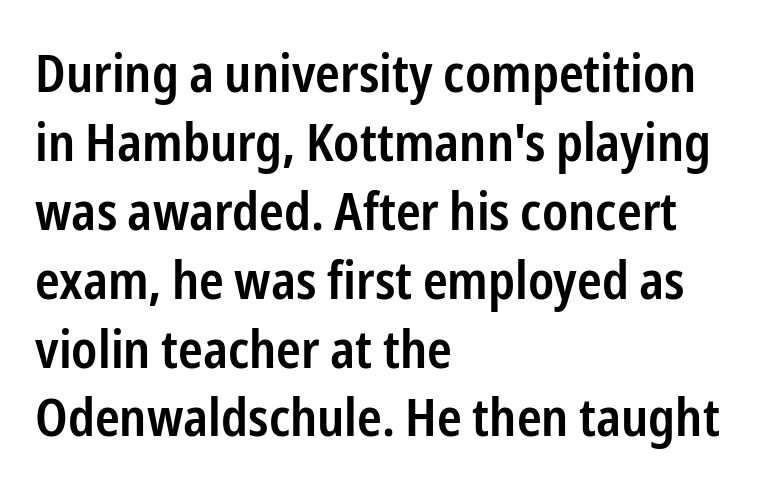
The image shows 53 px semibold, condensed sans-serif type, upright; set left-aligned, normal line spacing (1.3x), normal letter spacing, not underlined; low stroke contrast and a medium x-height.
